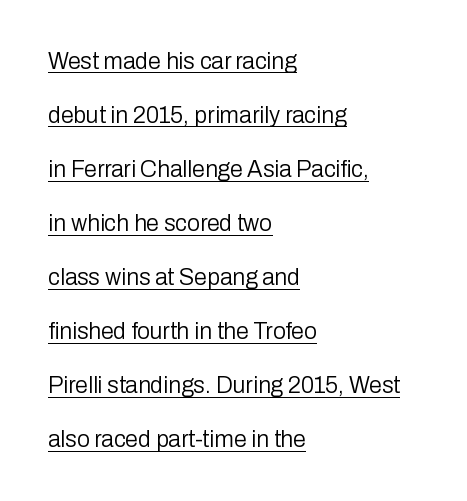
Q: Is the text bold? A: No.
Q: Is the text italic (slanted)? A: No, it is upright.
Q: Is the text underlined? A: Yes.
Q: How is the paragraph aligned? A: Left-aligned.
Q: Is the spacing between letters normal or unusually wide? A: Normal.
Q: Is the spacing between lines tight, normal or loose? A: Loose.
